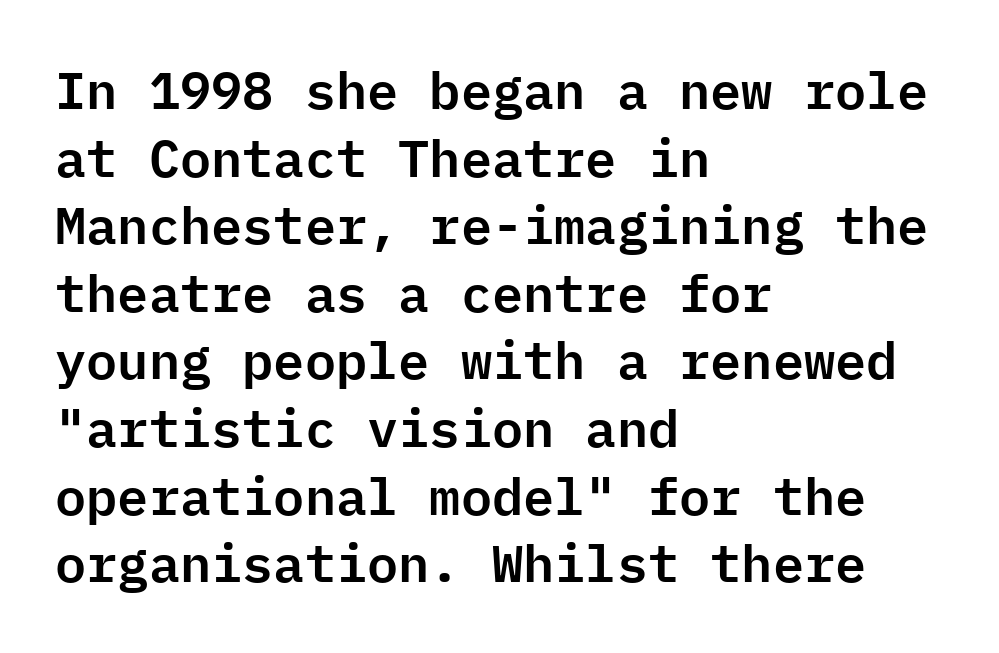
Q: Is the text italic (slanted)? A: No, it is upright.
Q: Is the typeface a serif or a sans-serif typeface? A: Sans-serif.
Q: Is the text underlined? A: No.
Q: How is the paragraph aligned? A: Left-aligned.
Q: Is the spacing between letters normal or unusually wide? A: Normal.
Q: Is the spacing between lines tight, normal or loose? A: Normal.
Q: Width (condensed, normal, or wide)? A: Normal.
Q: Stroke contrast? A: Low.
Q: x-height? A: Medium.
Q: Monospaced? A: Yes.
